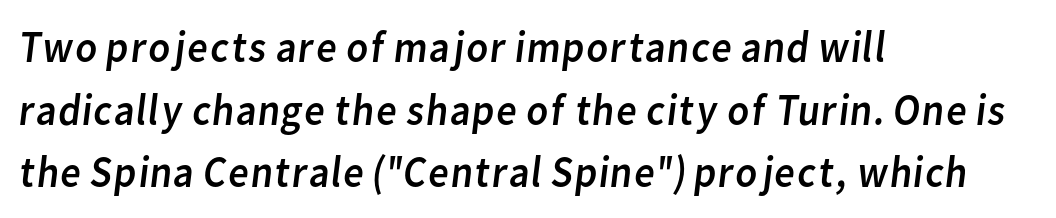
{"serif": "no", "bold": "no", "weight": "regular", "width": "normal", "stroke_contrast": "low", "x_height": "medium", "monospaced": "no", "underline": "no", "align": "left", "line_spacing": "normal", "line_spacing_ratio": 1.39, "letter_spacing": "normal", "letter_spacing_em": 0.0, "glyph_px": 45}
